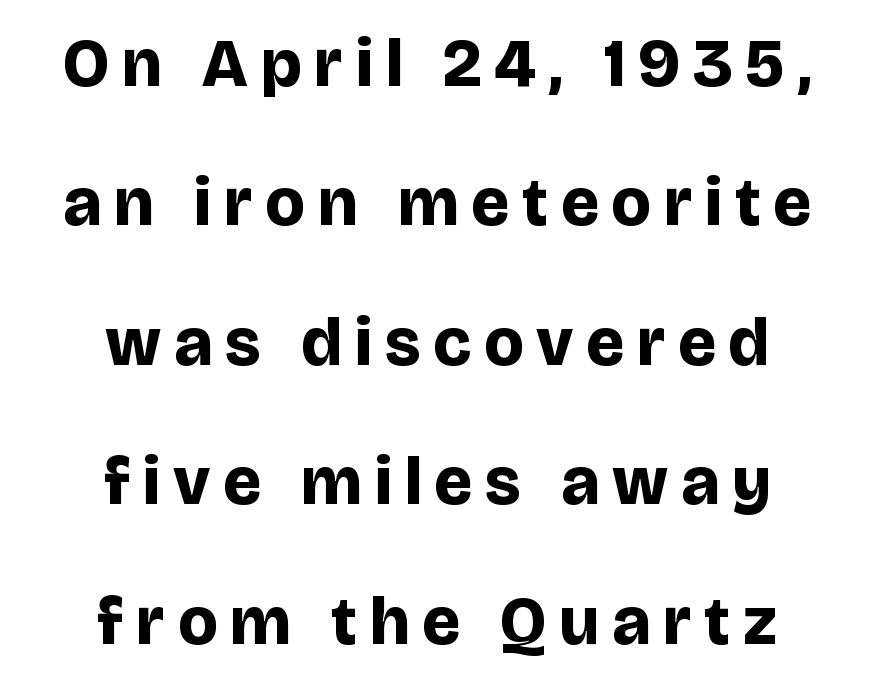
The image shows 68 px bold sans-serif type, upright; set centered, loose line spacing (2.05x), not underlined; low stroke contrast and a large x-height.
